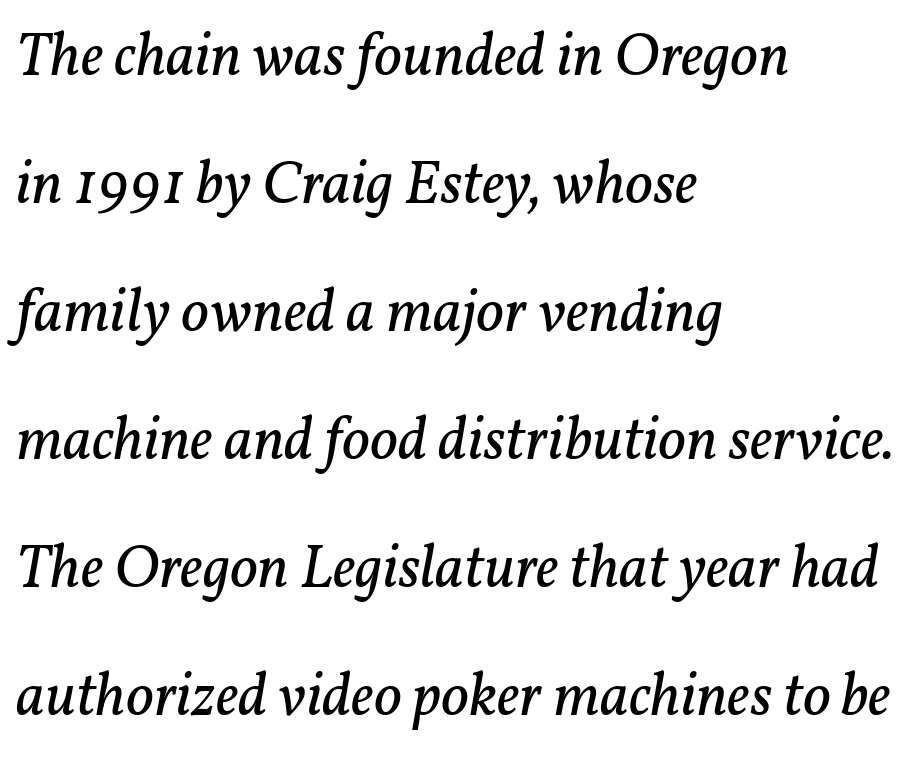
Q: Is the text bold? A: No.
Q: Is the text italic (slanted)? A: Yes, it leans right by about 11 degrees.
Q: Is the typeface a serif or a sans-serif typeface? A: Serif.
Q: Is the text underlined? A: No.
Q: How is the paragraph aligned? A: Left-aligned.
Q: Is the spacing between letters normal or unusually wide? A: Normal.
Q: Is the spacing between lines tight, normal or loose? A: Loose.
Q: Width (condensed, normal, or wide)? A: Normal.
Q: Stroke contrast? A: Low.
Q: x-height? A: Medium.
Q: Monospaced? A: No.
